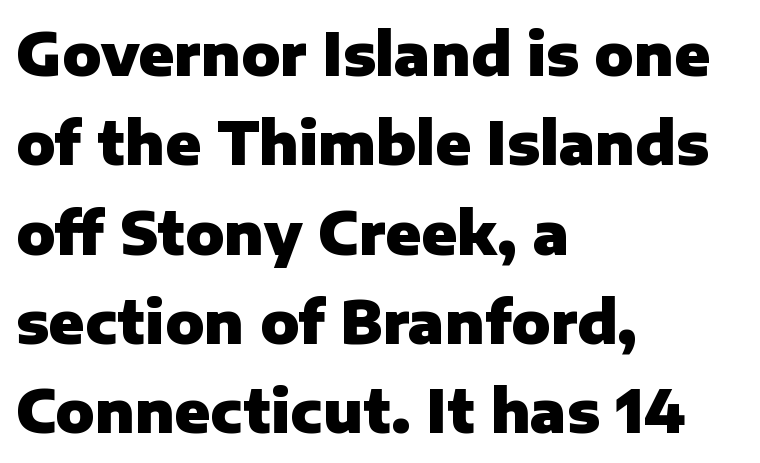
Where is the straight margin? On the left. The space directly below the letters is spotless. Is the letter spacing exaggerated? No — it looks like the ordinary default. The rendering uses natural spacing where letterforms have individual widths. This sample uses a sans-serif face.
